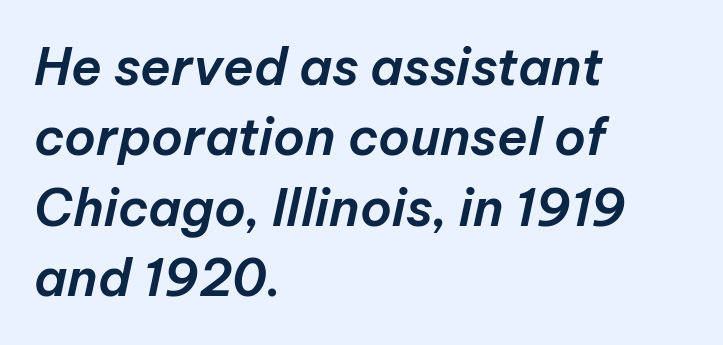
The image shows 51 px text type, italic (leaning right); set left-aligned, normal line spacing (1.38x), normal letter spacing, not underlined; low stroke contrast and a medium x-height.
